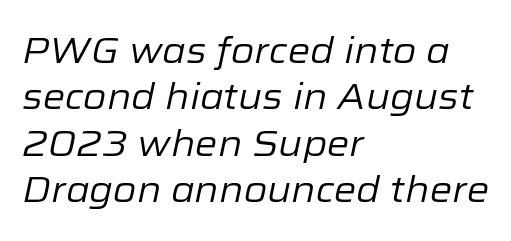
{"italic": "yes", "lean": "right", "slant_degrees": 12, "bold": "no", "weight": "regular", "width": "normal", "stroke_contrast": "low", "x_height": "medium", "monospaced": "no", "underline": "no", "align": "left", "line_spacing": "normal", "line_spacing_ratio": 1.29, "letter_spacing": "normal", "letter_spacing_em": 0.0, "glyph_px": 36}
